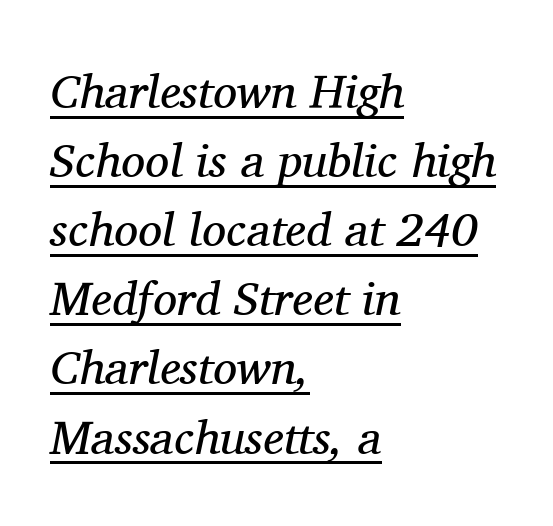
The image shows 48 px regular-weight serif type, italic (leaning right); set left-aligned, normal line spacing (1.44x), normal letter spacing, underlined; medium stroke contrast and a medium x-height.
